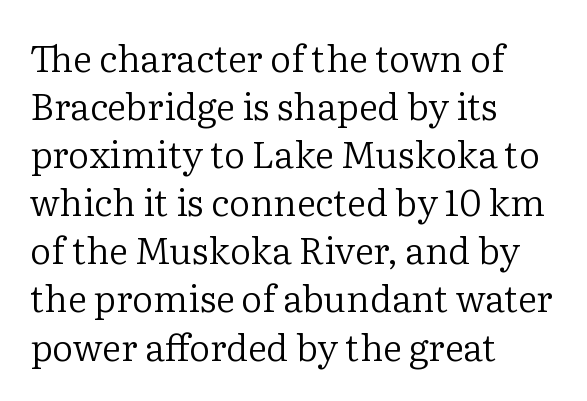
The image shows 37 px regular-weight serif type, upright; set left-aligned, normal line spacing (1.3x), normal letter spacing, not underlined; low stroke contrast and a medium x-height.
